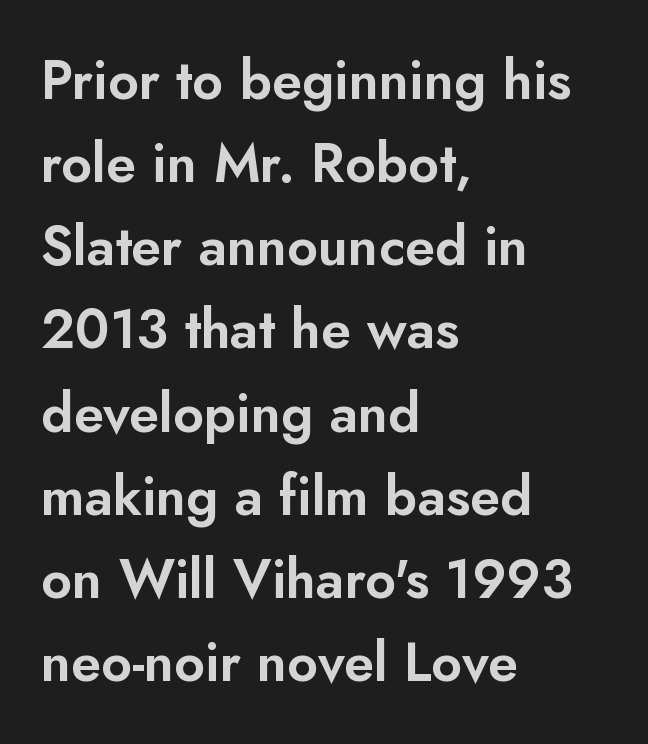
The image shows 54 px sans-serif type, upright; set left-aligned, normal line spacing (1.54x), normal letter spacing, not underlined; low stroke contrast and a small x-height.
